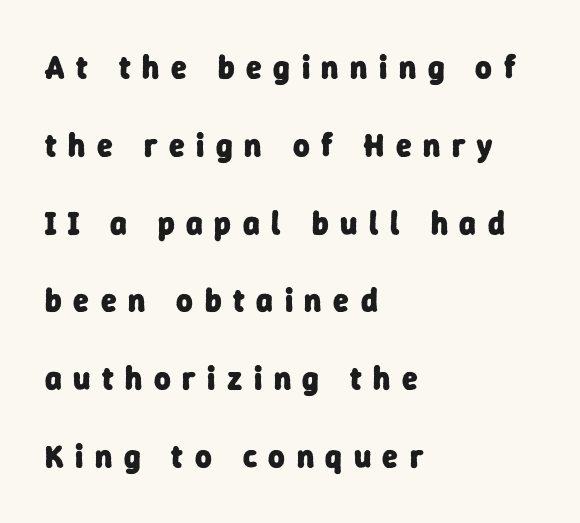
A full-strength bold gives these letters their thick strokes. Line spacing here is loose. The font family rendered here belongs to the sans-serif group. Descenders hang freely into open space. The letters advance in unequal steps, a hallmark of proportional type. Honestly, the letter spacing is so wide it's the main thing you notice.
